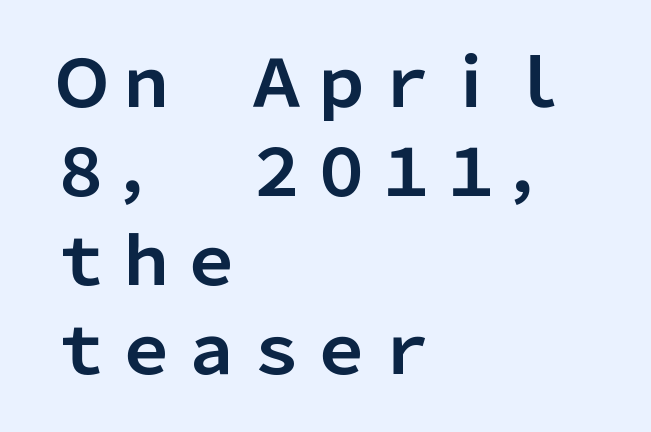
The image shows 65 px bold sans-serif type, upright; set left-aligned, normal line spacing (1.37x), normal letter spacing, not underlined; low stroke contrast and a medium x-height.
